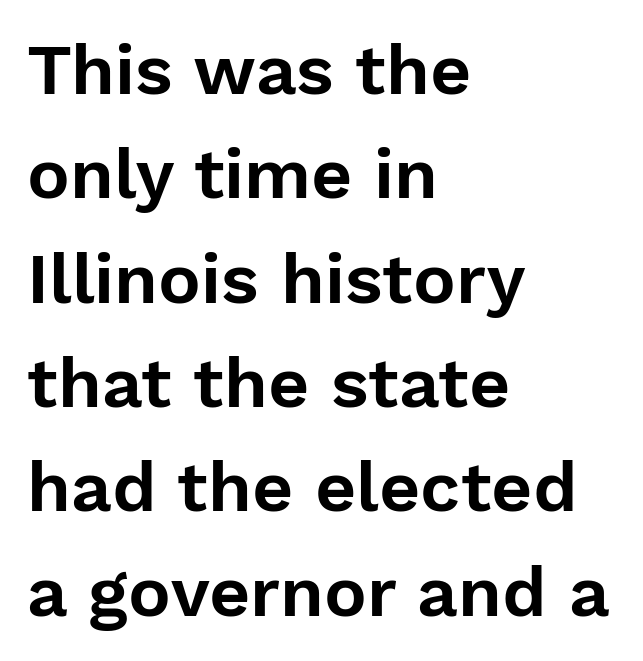
Q: Is the text italic (slanted)? A: No, it is upright.
Q: Is the typeface a serif or a sans-serif typeface? A: Sans-serif.
Q: Is the text underlined? A: No.
Q: How is the paragraph aligned? A: Left-aligned.
Q: Is the spacing between letters normal or unusually wide? A: Normal.
Q: Is the spacing between lines tight, normal or loose? A: Normal.
Q: Width (condensed, normal, or wide)? A: Normal.
Q: Stroke contrast? A: Low.
Q: x-height? A: Medium.
Q: Monospaced? A: No.
